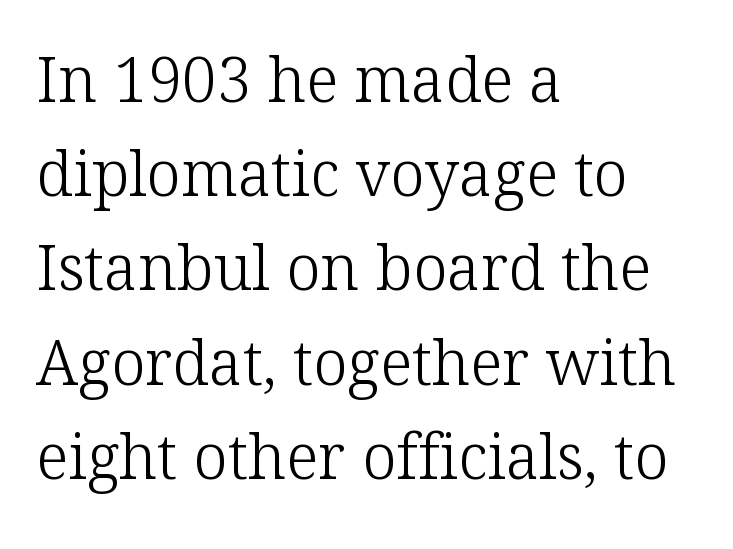
{"serif": "yes", "italic": "no", "bold": "no", "weight": "light", "width": "normal", "stroke_contrast": "low", "x_height": "medium", "monospaced": "no", "underline": "no", "align": "left", "line_spacing": "normal", "line_spacing_ratio": 1.52, "letter_spacing": "normal", "letter_spacing_em": 0.0, "glyph_px": 62}
